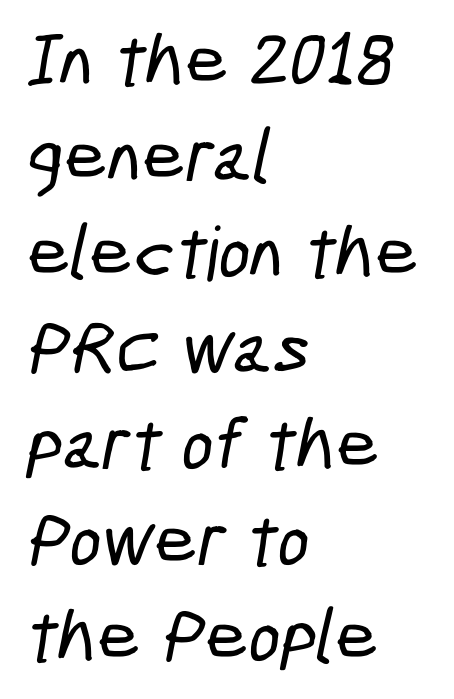
The image shows 75 px condensed sans-serif type; set left-aligned, normal line spacing (1.28x), normal letter spacing, not underlined; low stroke contrast and a medium x-height.
